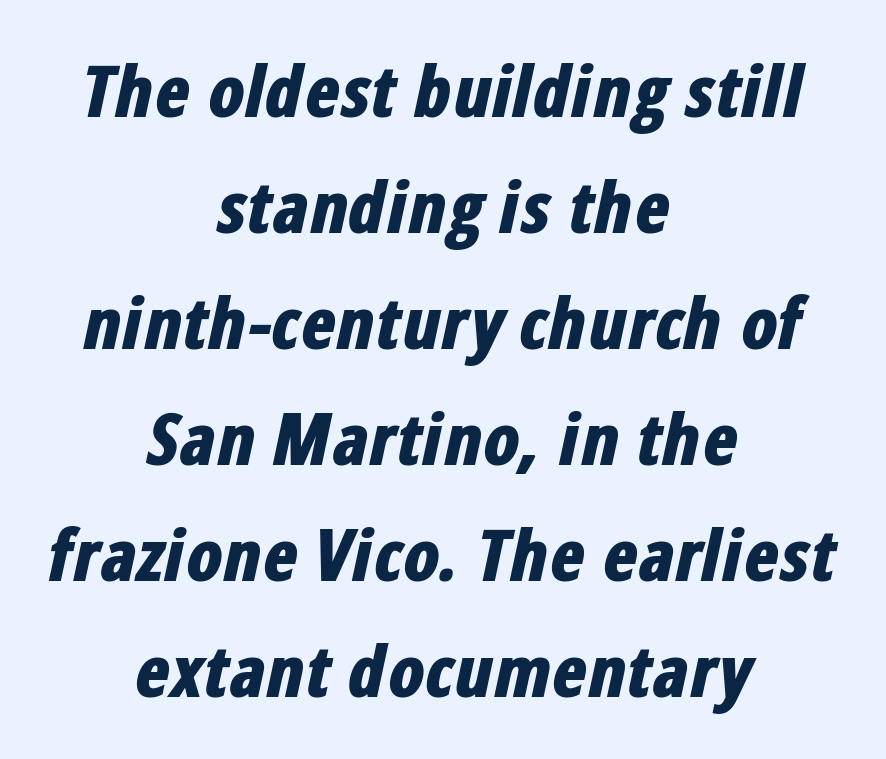
The image shows 72 px bold, condensed type, italic (leaning right); set centered, normal line spacing (1.61x), normal letter spacing, not underlined; low stroke contrast and a medium x-height.
